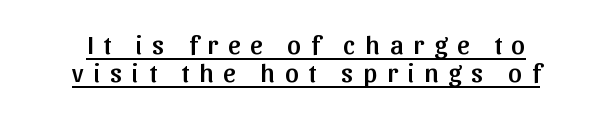
The image shows 27 px text type, upright; set centered, tight line spacing (1.05x), unusually wide letter spacing (+0.37 em), underlined.
